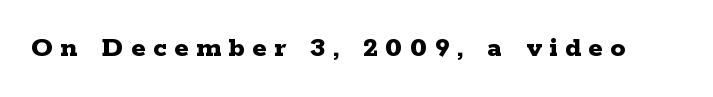
The image shows 30 px bold, wide serif type, upright; set unusually wide letter spacing (+0.25 em), not underlined; low stroke contrast and a medium x-height.
